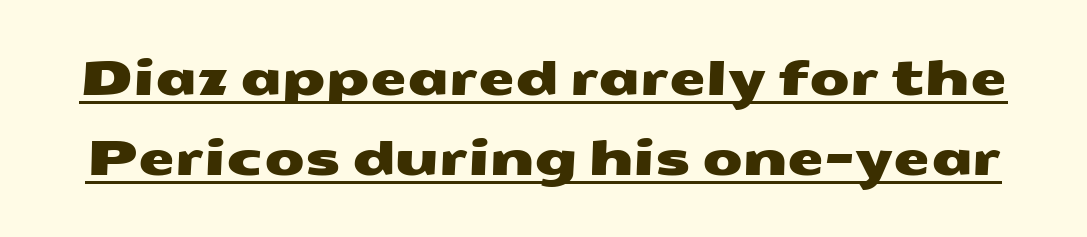
The image shows 47 px wide sans-serif type; set line spacing 1.71x, normal letter spacing, underlined; medium stroke contrast and a medium x-height.
